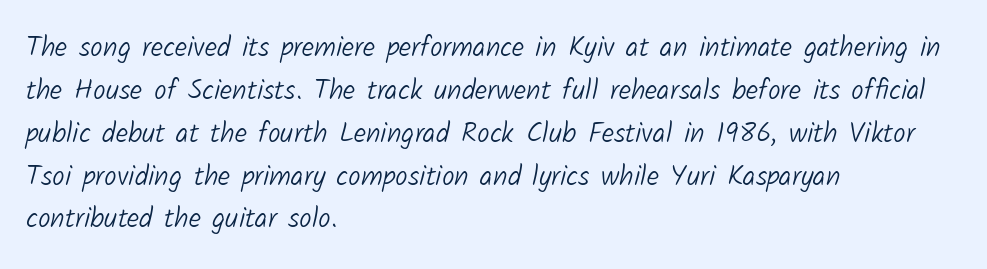
{"serif": "no", "bold": "no", "weight": "light", "width": "normal", "stroke_contrast": "low", "x_height": "medium", "monospaced": "no", "underline": "no", "align": "left", "line_spacing": "normal", "line_spacing_ratio": 1.53, "letter_spacing": "normal", "letter_spacing_em": 0.0, "glyph_px": 28}
